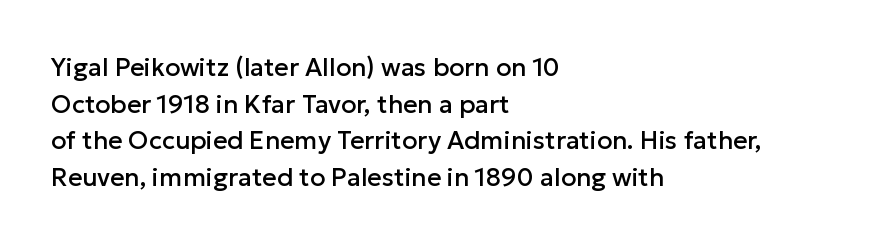
The image shows 25 px text type, upright; set left-aligned, normal line spacing (1.47x), normal letter spacing, not underlined.
